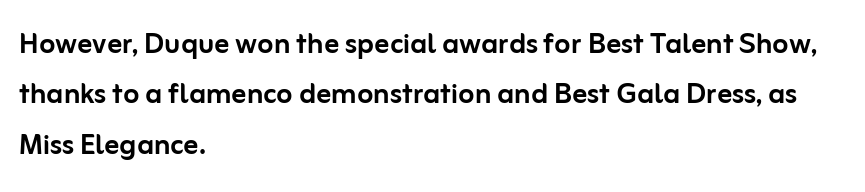
The image shows 37 px sans-serif type, upright; set left-aligned, normal line spacing (1.36x), normal letter spacing, not underlined; low stroke contrast and a medium x-height.
